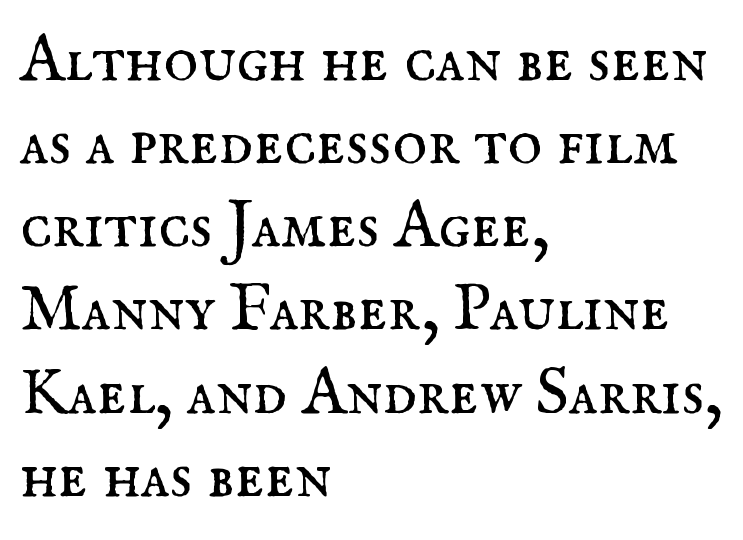
Q: Is the text bold? A: No.
Q: Is the text italic (slanted)? A: No, it is upright.
Q: Is the typeface a serif or a sans-serif typeface? A: Serif.
Q: Is the text underlined? A: No.
Q: How is the paragraph aligned? A: Left-aligned.
Q: Is the spacing between letters normal or unusually wide? A: Normal.
Q: Is the spacing between lines tight, normal or loose? A: Normal.
Q: Width (condensed, normal, or wide)? A: Normal.
Q: Stroke contrast? A: Medium.
Q: x-height? A: Small.
Q: Monospaced? A: No.
